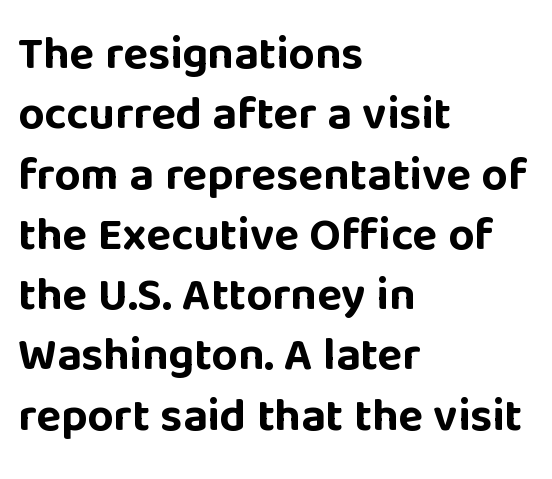
The image shows 46 px bold sans-serif type, upright; set left-aligned, normal line spacing (1.31x), normal letter spacing, not underlined; low stroke contrast and a large x-height.
